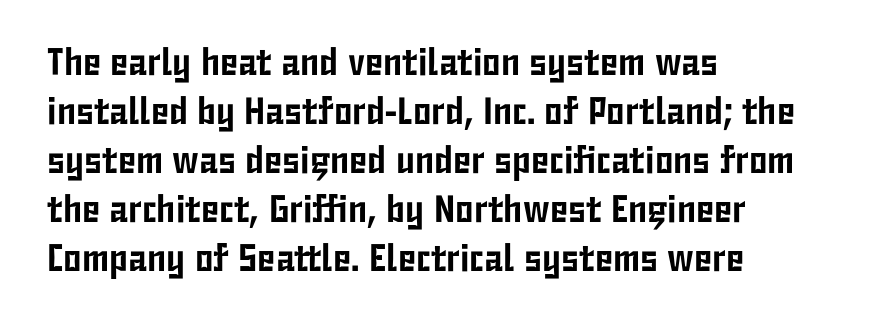
Q: Is the text italic (slanted)? A: No, it is upright.
Q: Is the typeface a serif or a sans-serif typeface? A: Sans-serif.
Q: Is the text underlined? A: No.
Q: How is the paragraph aligned? A: Left-aligned.
Q: Is the spacing between letters normal or unusually wide? A: Normal.
Q: Is the spacing between lines tight, normal or loose? A: Normal.
Q: Width (condensed, normal, or wide)? A: Condensed.
Q: Stroke contrast? A: Low.
Q: x-height? A: Medium.
Q: Monospaced? A: No.
